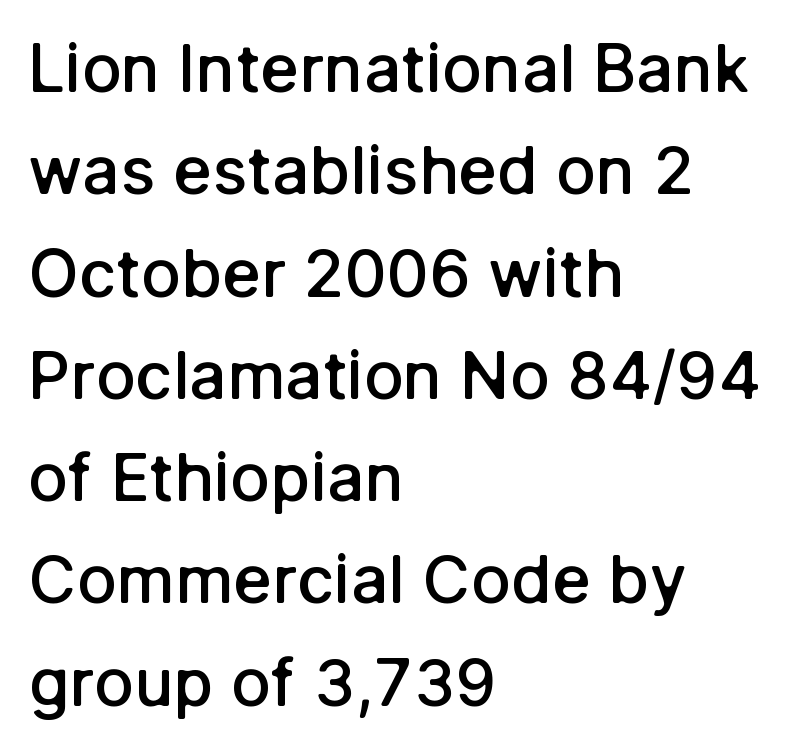
Q: Is the text bold? A: Semi-bold.
Q: Is the text italic (slanted)? A: No, it is upright.
Q: Is the typeface a serif or a sans-serif typeface? A: Sans-serif.
Q: Is the text underlined? A: No.
Q: How is the paragraph aligned? A: Left-aligned.
Q: Is the spacing between letters normal or unusually wide? A: Normal.
Q: Is the spacing between lines tight, normal or loose? A: Normal.
Q: Width (condensed, normal, or wide)? A: Normal.
Q: Stroke contrast? A: Low.
Q: x-height? A: Medium.
Q: Monospaced? A: No.
